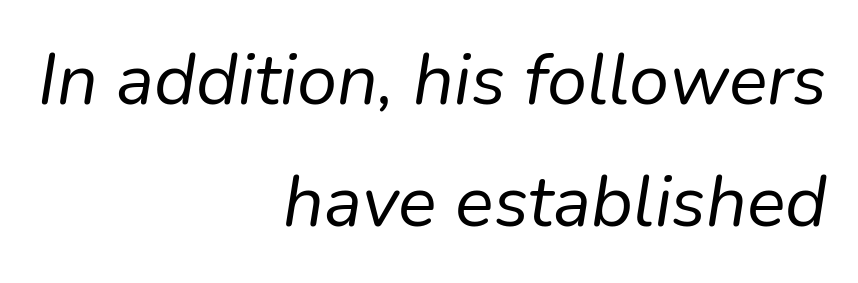
Q: Is the text bold? A: No.
Q: Is the text italic (slanted)? A: Yes, it leans right by about 9 degrees.
Q: Is the text underlined? A: No.
Q: How is the paragraph aligned? A: Right-aligned.
Q: Is the spacing between letters normal or unusually wide? A: Normal.
Q: Is the spacing between lines tight, normal or loose? A: Normal.
Q: Width (condensed, normal, or wide)? A: Normal.
Q: Stroke contrast? A: Low.
Q: x-height? A: Medium.
Q: Monospaced? A: No.
